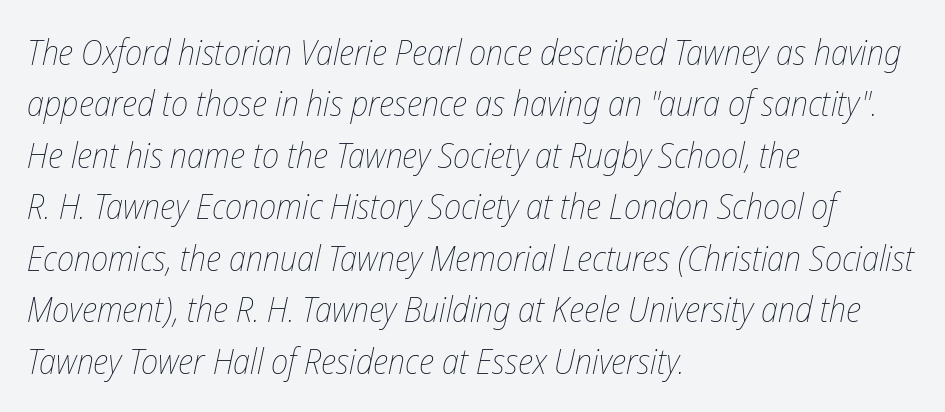
The image shows 35 px thin, condensed type, italic (leaning right); set left-aligned, normal line spacing (1.47x), normal letter spacing, not underlined; low stroke contrast and a medium x-height.
